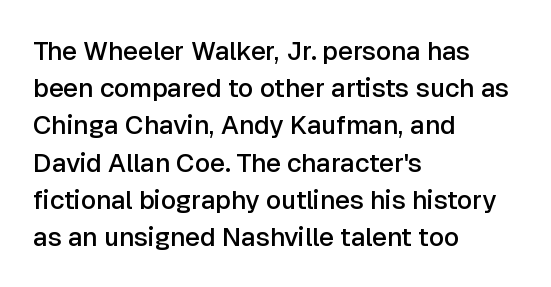
{"italic": "no", "bold": "semi", "underline": "no", "align": "left", "line_spacing": "normal", "line_spacing_ratio": 1.43, "letter_spacing": "normal", "letter_spacing_em": 0.0, "glyph_px": 26}
